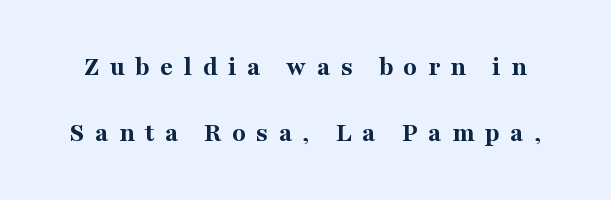
Regarding serifs, this sample has them. Each glyph is drawn with heavy, bold strokes. Looks like regular typesetting: each glyph gets only the width it needs. In terms of leading, this rendering errs on the spacious side. No italicization has been applied; the sample stays upright. Only glyphs here, with clear space below each row.
